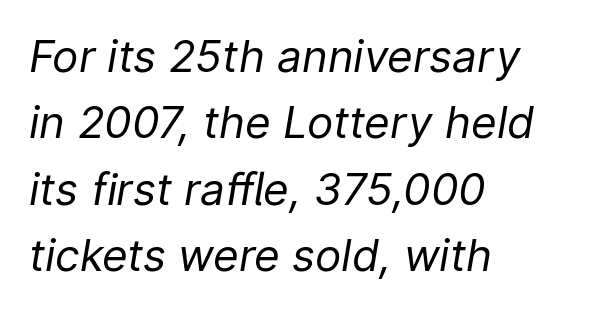
{"italic": "yes", "lean": "right", "slant_degrees": 9, "bold": "no", "weight": "regular", "width": "normal", "stroke_contrast": "low", "x_height": "medium", "monospaced": "no", "underline": "no", "align": "left", "line_spacing": "normal", "line_spacing_ratio": 1.51, "letter_spacing": "normal", "letter_spacing_em": 0.0, "glyph_px": 44}
